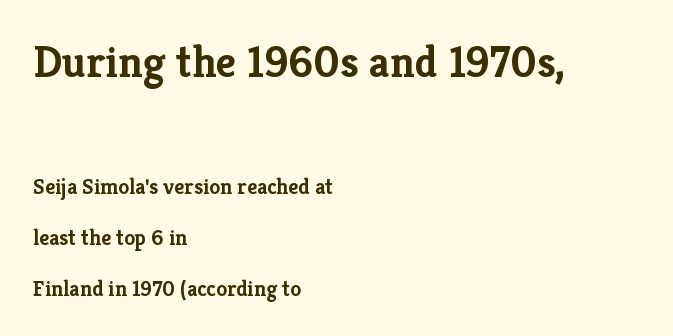
Q: Is the text bold? A: Yes.
Q: Is the text italic (slanted)? A: No, it is upright.
Q: Is the typeface a serif or a sans-serif typeface? A: Serif.
Q: Is the text underlined? A: No.
Q: How is the paragraph aligned? A: Left-aligned.
Q: Is the spacing between letters normal or unusually wide? A: Normal.
Q: Is the spacing between lines tight, normal or loose? A: Loose.
Q: Which block of text is set in a larger size, the first (top) or the second (bottom)? A: The first (top) one.
Q: Width (condensed, normal, or wide)? A: Normal.
Q: Stroke contrast? A: Low.
Q: x-height? A: Medium.
Q: Monospaced? A: No.
